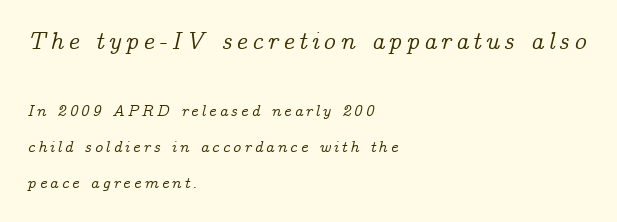
Q: Is the text italic (slanted)? A: Yes, it leans right by about 14 degrees.
Q: Is the text underlined? A: No.
Q: How is the paragraph aligned? A: Left-aligned.
Q: Is the spacing between lines tight, normal or loose? A: Loose.
Q: Which block of text is set in a larger size, the first (top) or the second (bottom)? A: The first (top) one.
